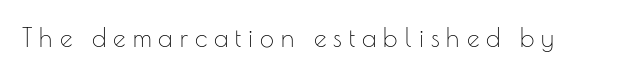
The image shows 25 px text type, upright; set unusually wide letter spacing (+0.28 em), not underlined.
